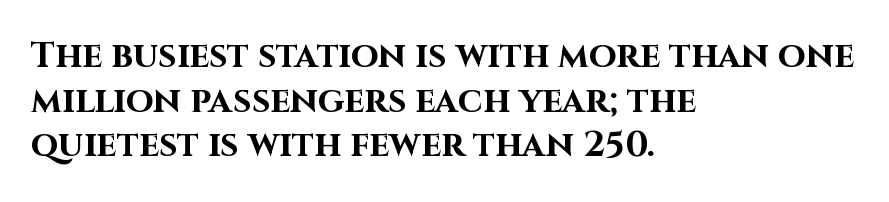
The passage shown has conventional tracking throughout. The face used here is proportionally spaced, like ordinary book or web type. The paragraph has a hard left edge and a soft right edge. A clean baseline with only descenders dipping below it.
